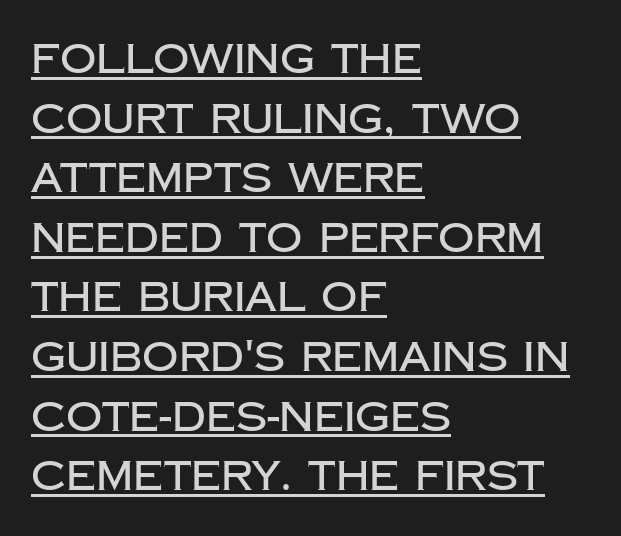
{"serif": "no", "italic": "no", "width": "normal", "stroke_contrast": "low", "x_height": "large", "monospaced": "no", "underline": "yes", "align": "left", "line_spacing": "normal", "line_spacing_ratio": 1.49, "letter_spacing": "normal", "letter_spacing_em": 0.0, "glyph_px": 40}
